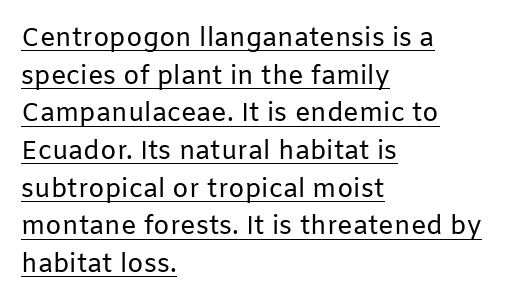
Q: Is the text bold? A: No.
Q: Is the text italic (slanted)? A: No, it is upright.
Q: Is the text underlined? A: Yes.
Q: How is the paragraph aligned? A: Left-aligned.
Q: Is the spacing between letters normal or unusually wide? A: Normal.
Q: Is the spacing between lines tight, normal or loose? A: Normal.
